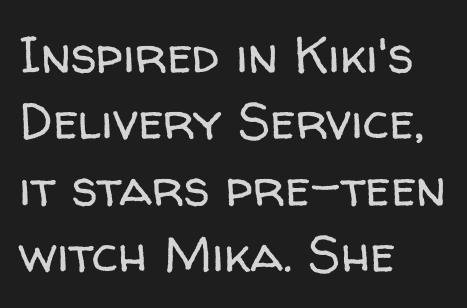
Baseline-to-baseline distance is the conventional proportion of letter height. Descenders are the only things crossing below the line. The font family rendered here belongs to the sans-serif group. The font is comparable to plain body text, perhaps lighter. Posture: upright roman. Horizontally, the lines are justified to the leading edge only.
